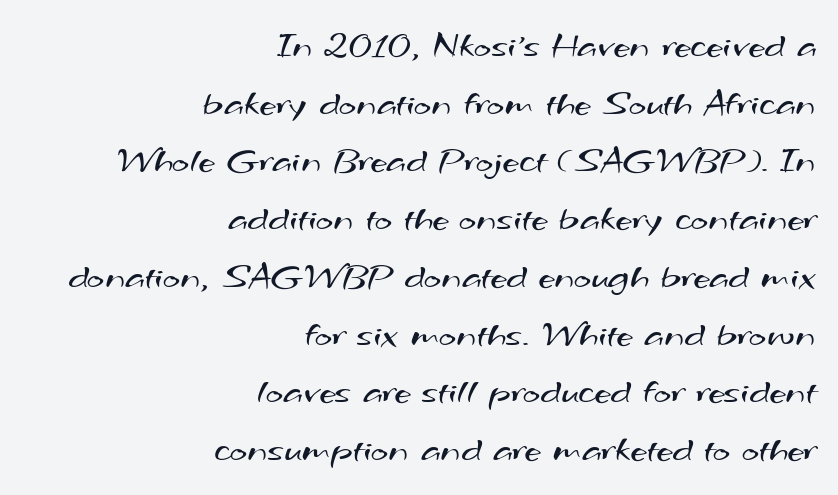
Unlike a traditional serif, this face leaves its strokes unadorned. The rendering uses natural spacing where letterforms have individual widths. Rule under the text: the space is simply empty. The tracking reads as untouched default to a designer's eye.
